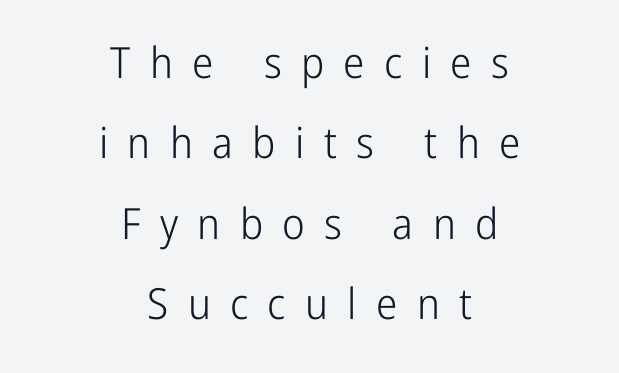
Q: Is the text bold? A: No.
Q: Is the text italic (slanted)? A: No, it is upright.
Q: Is the typeface a serif or a sans-serif typeface? A: Sans-serif.
Q: Is the text underlined? A: No.
Q: How is the paragraph aligned? A: Centered.
Q: Is the spacing between letters normal or unusually wide? A: Unusually wide.
Q: Width (condensed, normal, or wide)? A: Condensed.
Q: Stroke contrast? A: Low.
Q: x-height? A: Medium.
Q: Monospaced? A: No.
